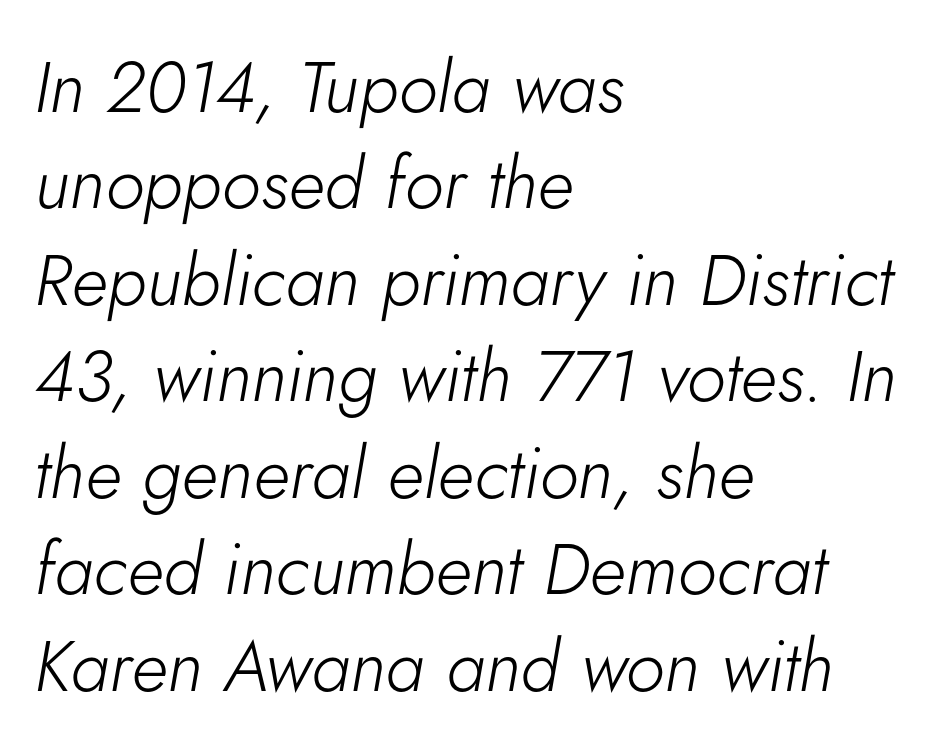
The image shows 72 px light type, italic (leaning right); set left-aligned, normal line spacing (1.34x), normal letter spacing, not underlined; low stroke contrast and a small x-height.
